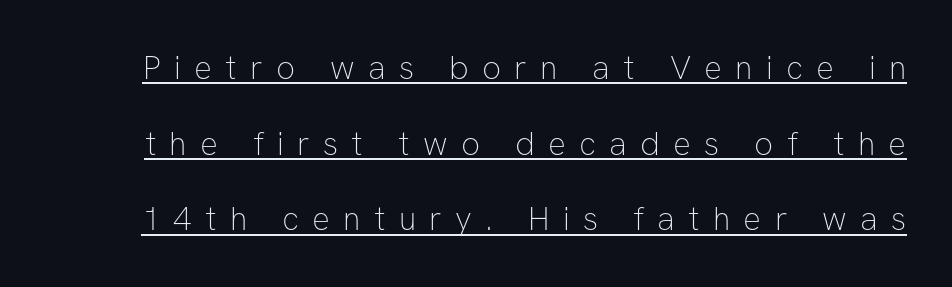
Characters remain perfectly vertical along every line. The weight would be labelled regular, book, light, or lighter still. The rendering inserts visible extra space after every character. The rendering shows plain stroke endings on the letterforms — a sans-serif design.
